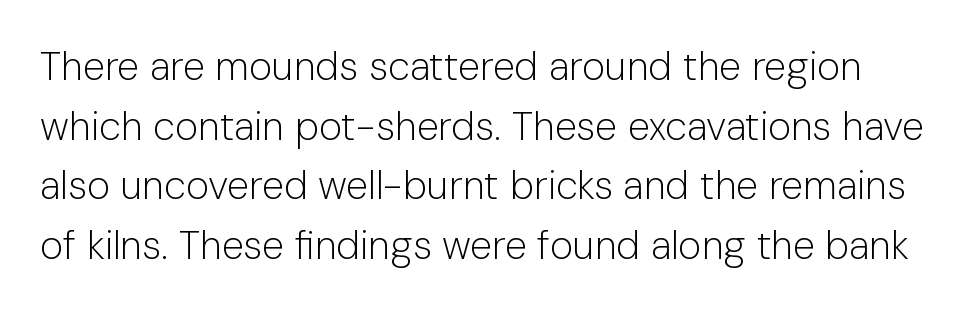
Does the type have serifs? No, each stem ends abruptly. Underlining? Definitely not there. The weight would be labelled regular, book, light, or lighter still. Posture: straight, roman, zero tilt. Glyph-to-glyph distance matches everyday printed text.
